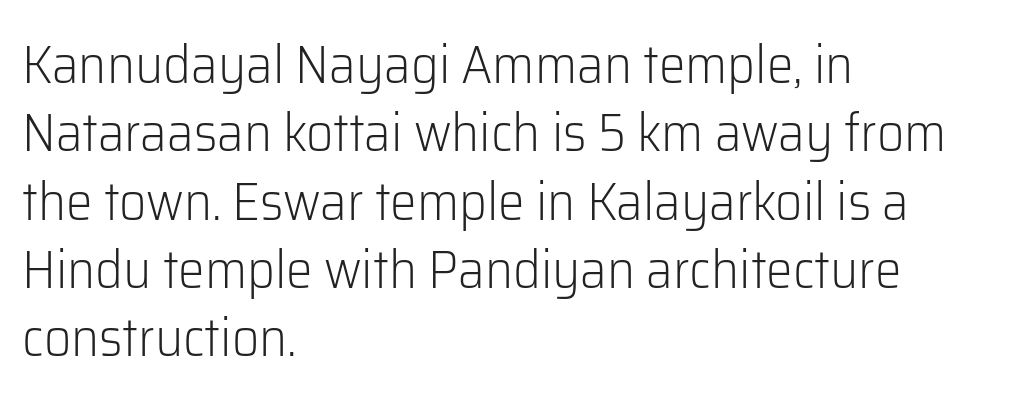
Q: Is the text bold? A: No.
Q: Is the text italic (slanted)? A: No, it is upright.
Q: Is the typeface a serif or a sans-serif typeface? A: Sans-serif.
Q: Is the text underlined? A: No.
Q: How is the paragraph aligned? A: Left-aligned.
Q: Is the spacing between letters normal or unusually wide? A: Normal.
Q: Is the spacing between lines tight, normal or loose? A: Normal.
Q: Width (condensed, normal, or wide)? A: Normal.
Q: Stroke contrast? A: Low.
Q: x-height? A: Medium.
Q: Monospaced? A: No.
